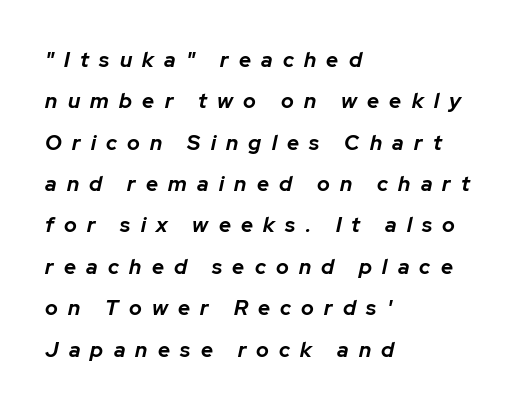
Characters follow at a spacing far wider than the type designer built in. Slant detected: the letters are inclined. Heavy, bold letterforms. Leading: increased. Honestly, there is no underline to notice here at all.
